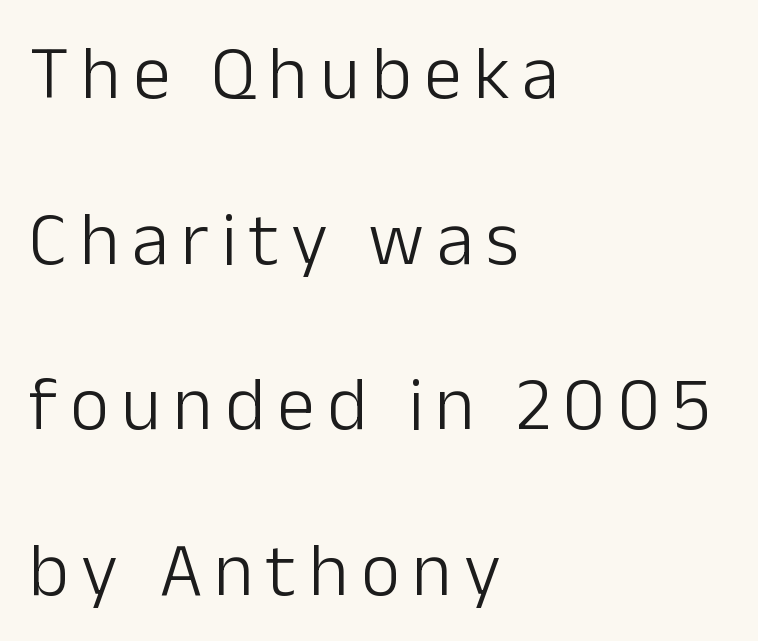
{"serif": "no", "italic": "no", "bold": "no", "weight": "light", "width": "normal", "stroke_contrast": "low", "x_height": "medium", "monospaced": "no", "underline": "no", "align": "left", "line_spacing": "loose", "line_spacing_ratio": 2.18, "glyph_px": 76}
